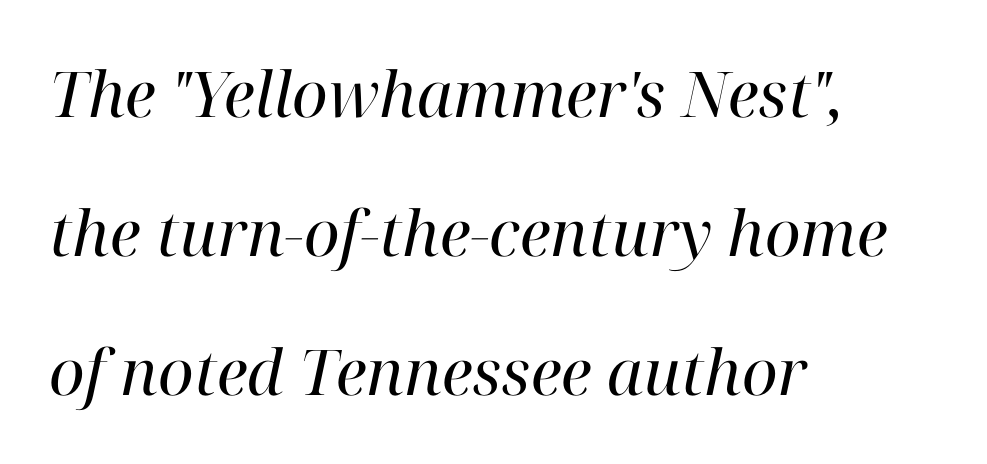
The image shows 63 px regular-weight serif type, italic (leaning right); set left-aligned, loose line spacing (2.21x), normal letter spacing, not underlined; high stroke contrast and a medium x-height.
